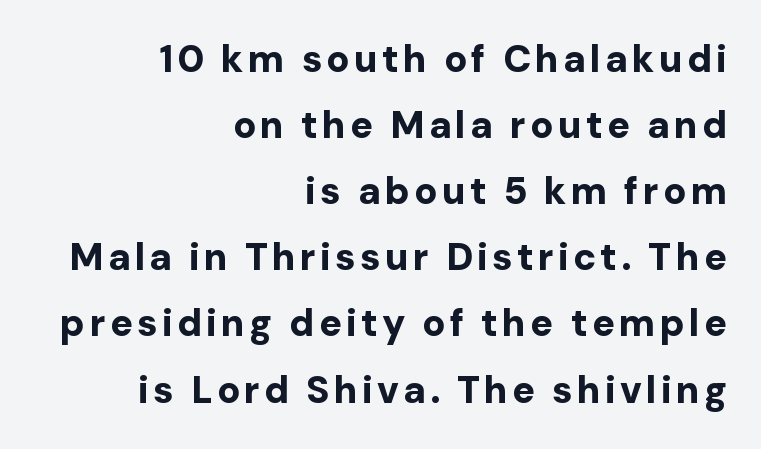
The setting favours the right margin, as signatures and pull-quotes sometimes do. When letters stand straight like this, we call the style roman or upright. What kind of face is this? One without serifs — a sans. Heavy, bold letterforms.
